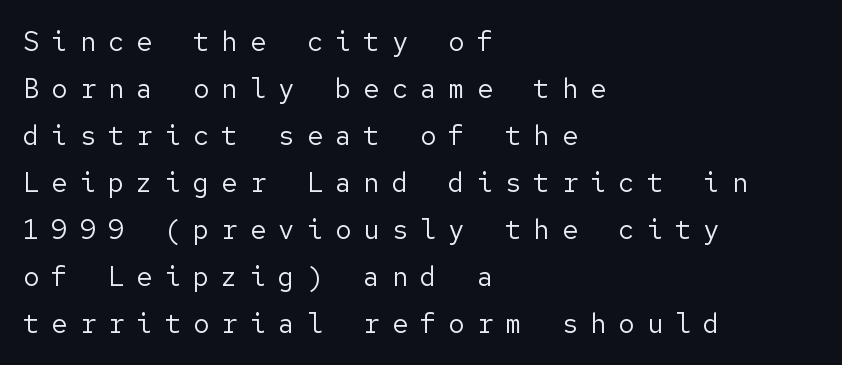
The image shows 27 px text type, upright; set left-aligned, line spacing 1.74x, unusually wide letter spacing (+0.45 em), not underlined.
